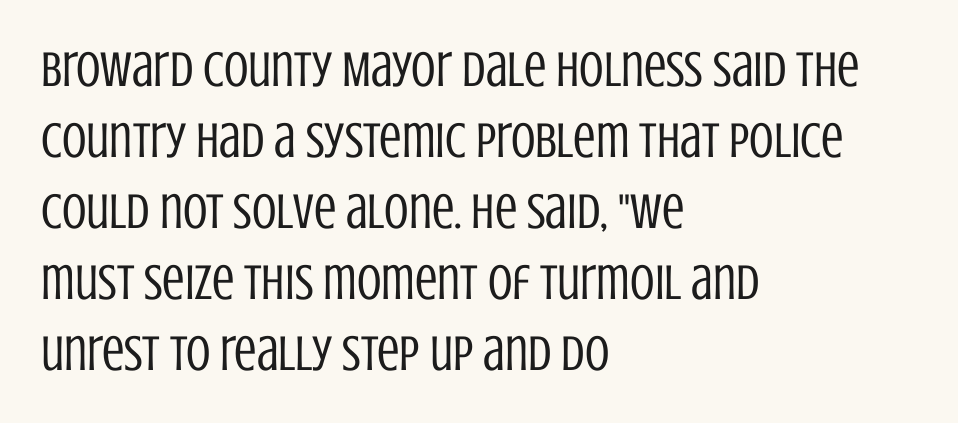
Q: Is the text bold? A: No.
Q: Is the text italic (slanted)? A: No, it is upright.
Q: Is the typeface a serif or a sans-serif typeface? A: Sans-serif.
Q: Is the text underlined? A: No.
Q: How is the paragraph aligned? A: Left-aligned.
Q: Is the spacing between letters normal or unusually wide? A: Normal.
Q: Is the spacing between lines tight, normal or loose? A: Normal.
Q: Width (condensed, normal, or wide)? A: Condensed.
Q: Stroke contrast? A: Low.
Q: x-height? A: Large.
Q: Monospaced? A: No.
